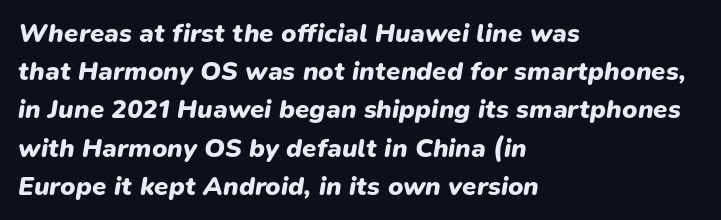
Q: Is the text bold? A: Yes.
Q: Is the text italic (slanted)? A: Yes, it leans right by about 9 degrees.
Q: Is the text underlined? A: No.
Q: How is the paragraph aligned? A: Left-aligned.
Q: Is the spacing between letters normal or unusually wide? A: Normal.
Q: Is the spacing between lines tight, normal or loose? A: Normal.
